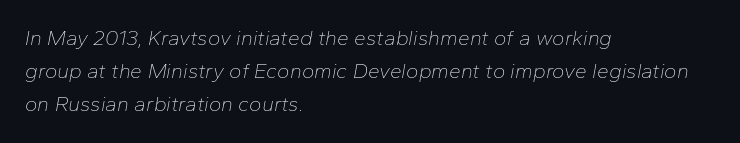
Q: Is the text bold? A: No.
Q: Is the text italic (slanted)? A: Yes, it leans right by about 10 degrees.
Q: Is the text underlined? A: No.
Q: How is the paragraph aligned? A: Left-aligned.
Q: Is the spacing between letters normal or unusually wide? A: Normal.
Q: Is the spacing between lines tight, normal or loose? A: Normal.
